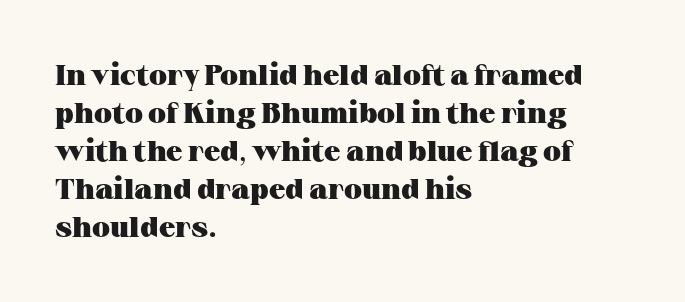
Q: Is the text bold? A: Yes.
Q: Is the text italic (slanted)? A: No, it is upright.
Q: Is the typeface a serif or a sans-serif typeface? A: Serif.
Q: Is the text underlined? A: No.
Q: How is the paragraph aligned? A: Left-aligned.
Q: Is the spacing between letters normal or unusually wide? A: Normal.
Q: Is the spacing between lines tight, normal or loose? A: Normal.
Q: Width (condensed, normal, or wide)? A: Wide.
Q: Stroke contrast? A: Medium.
Q: x-height? A: Medium.
Q: Monospaced? A: No.
